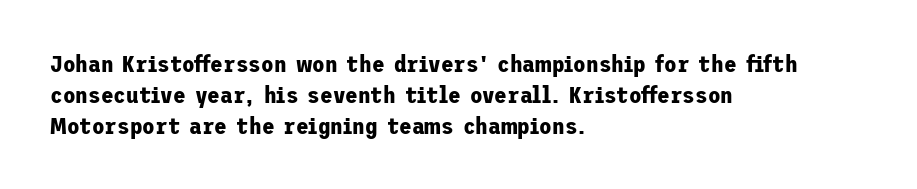
It's the straight-up-and-down kind of type. Descender tails drop into unmarked territory. Weight check: bold — yes, fully. Line beginnings align vertically; line endings do not.
